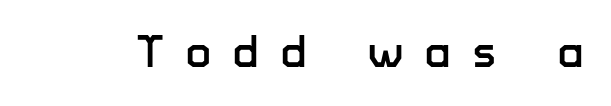
Q: Is the text italic (slanted)? A: No, it is upright.
Q: Is the typeface a serif or a sans-serif typeface? A: Sans-serif.
Q: Is the text underlined? A: No.
Q: Is the spacing between letters normal or unusually wide? A: Unusually wide.
Q: Width (condensed, normal, or wide)? A: Normal.
Q: Stroke contrast? A: Low.
Q: x-height? A: Medium.
Q: Monospaced? A: No.
